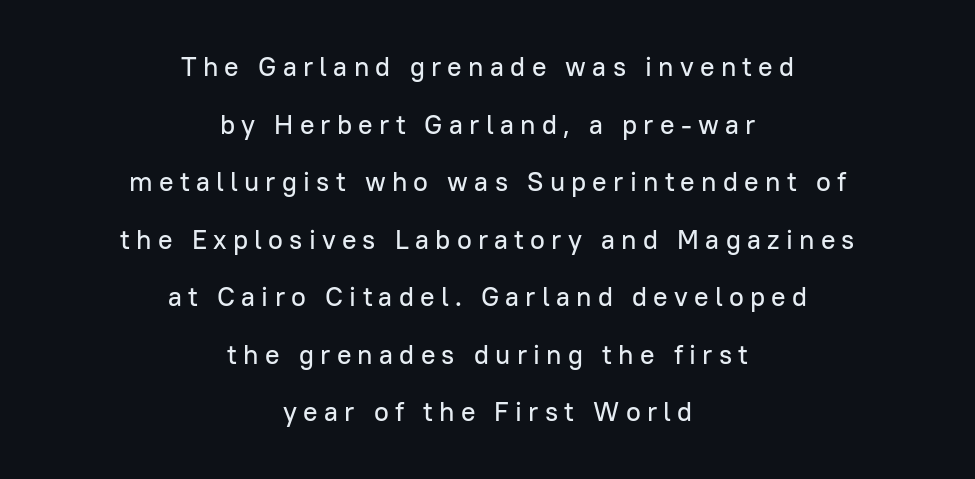
{"italic": "no", "underline": "no", "align": "center", "line_spacing": "loose", "line_spacing_ratio": 2.13, "letter_spacing": "wide", "letter_spacing_em": 0.23, "glyph_px": 27}
